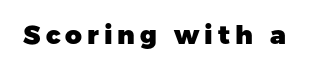
The image shows 26 px bold type, upright; set not underlined.
